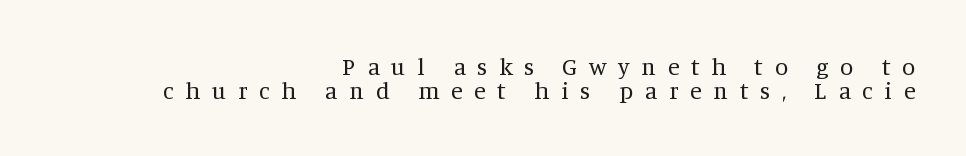
{"italic": "no", "bold": "no", "underline": "no", "align": "right", "line_spacing": "tight", "line_spacing_ratio": 0.98, "letter_spacing": "wide", "letter_spacing_em": 0.49, "glyph_px": 24}
